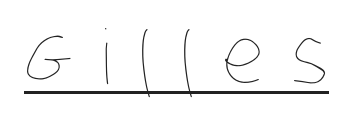
The image shows 75 px thin, condensed type; set unusually wide letter spacing (+0.37 em), underlined; low stroke contrast and a large x-height.
